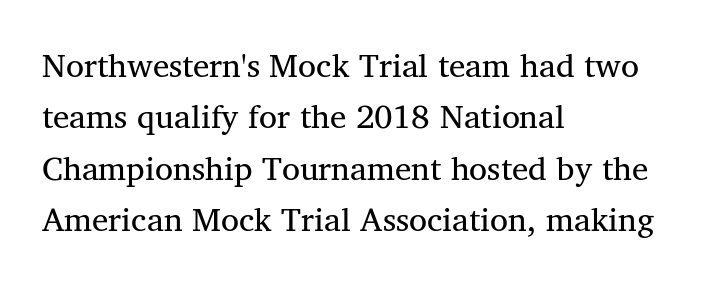
{"serif": "yes", "italic": "no", "bold": "no", "weight": "regular", "width": "normal", "stroke_contrast": "medium", "x_height": "medium", "monospaced": "no", "underline": "no", "align": "left", "line_spacing": "normal", "line_spacing_ratio": 1.56, "letter_spacing": "normal", "letter_spacing_em": 0.0, "glyph_px": 33}
